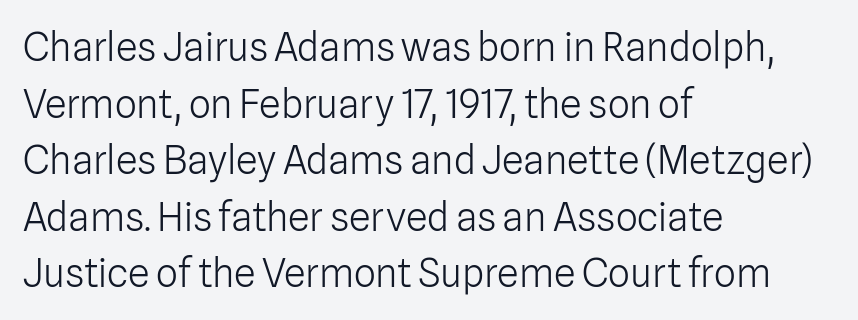
Q: Is the text bold? A: No.
Q: Is the text italic (slanted)? A: No, it is upright.
Q: Is the typeface a serif or a sans-serif typeface? A: Sans-serif.
Q: Is the text underlined? A: No.
Q: How is the paragraph aligned? A: Left-aligned.
Q: Is the spacing between letters normal or unusually wide? A: Normal.
Q: Is the spacing between lines tight, normal or loose? A: Normal.
Q: Width (condensed, normal, or wide)? A: Normal.
Q: Stroke contrast? A: Low.
Q: x-height? A: Medium.
Q: Monospaced? A: No.
